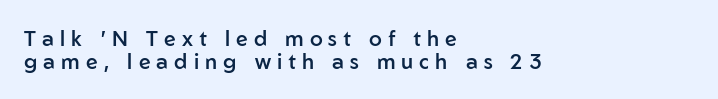
Q: Is the text bold? A: Semi-bold.
Q: Is the text italic (slanted)? A: No, it is upright.
Q: Is the text underlined? A: No.
Q: How is the paragraph aligned? A: Left-aligned.
Q: Is the spacing between letters normal or unusually wide? A: Unusually wide.
Q: Is the spacing between lines tight, normal or loose? A: Tight.
